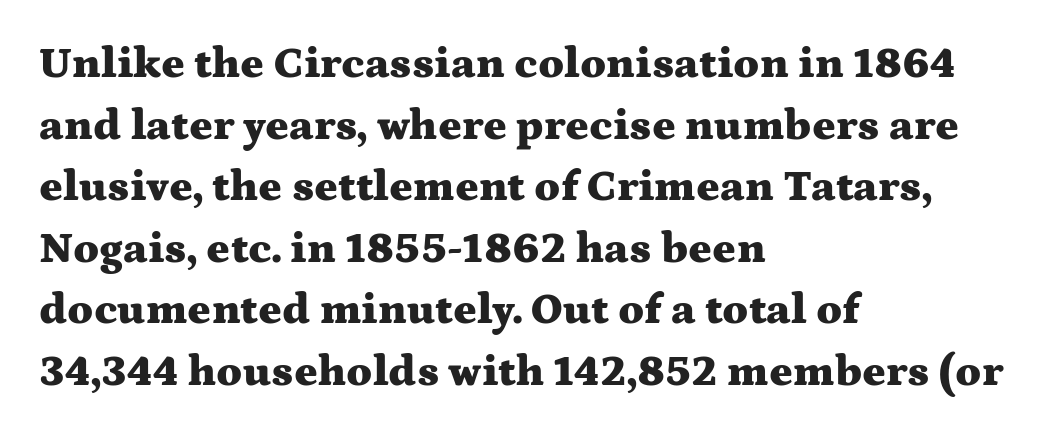
{"serif": "yes", "italic": "no", "bold": "yes", "weight": "heavy", "width": "wide", "stroke_contrast": "medium", "x_height": "medium", "monospaced": "no", "underline": "no", "align": "left", "line_spacing": "normal", "line_spacing_ratio": 1.4, "letter_spacing": "normal", "letter_spacing_em": 0.0, "glyph_px": 44}
